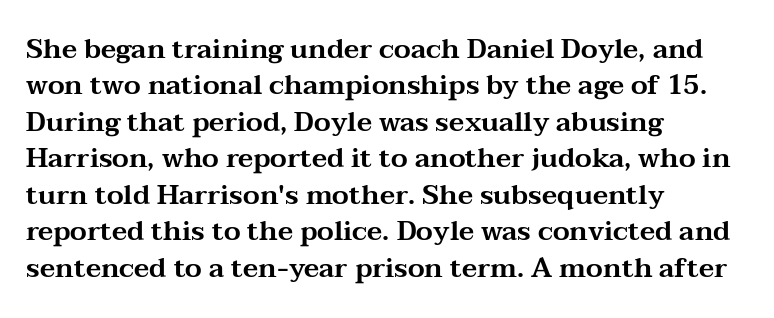
{"italic": "no", "underline": "no", "align": "left", "line_spacing": "normal", "line_spacing_ratio": 1.35, "letter_spacing": "normal", "letter_spacing_em": 0.0, "glyph_px": 27}
